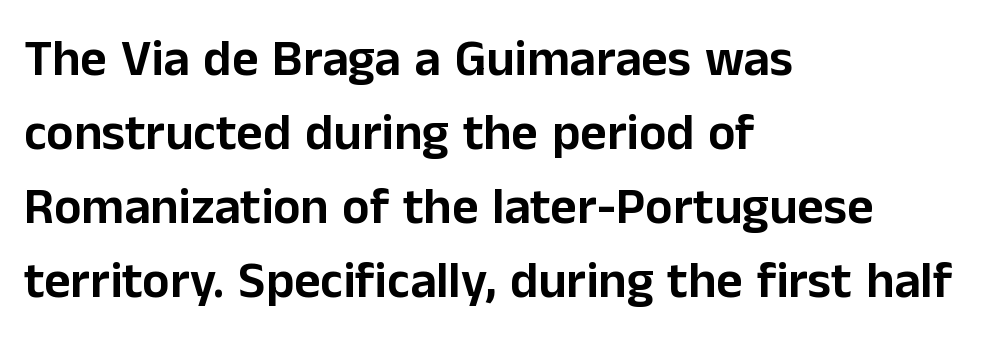
Are there feet on the stems? There aren't — it's a sans. You could call the tracking neutral — neither tight nor loose. Think of a printed novel: that variable character pitch is what you see here. The passage shown is not underscored anywhere. Every stem runs plumb, perpendicular to the baseline.
